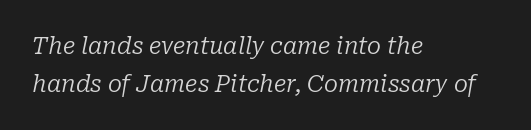
Tracking value appears to be zero — textbook default spacing. Which margin do the lines hug? The left one — the right edge is uneven. Stroke thickness stays within the range of a standard reading face or lighter. This block has exactly the height ordinary leading produces.
